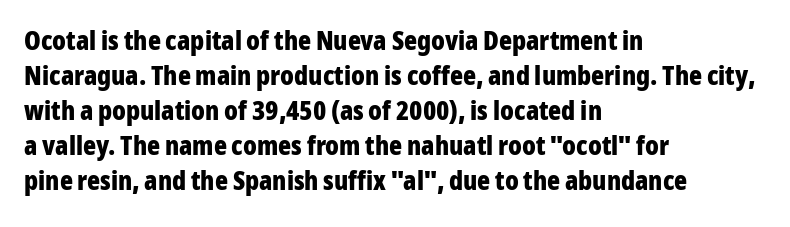
{"italic": "no", "bold": "yes", "underline": "no", "align": "left", "line_spacing": "normal", "line_spacing_ratio": 1.3, "letter_spacing": "normal", "letter_spacing_em": 0.0, "glyph_px": 27}
